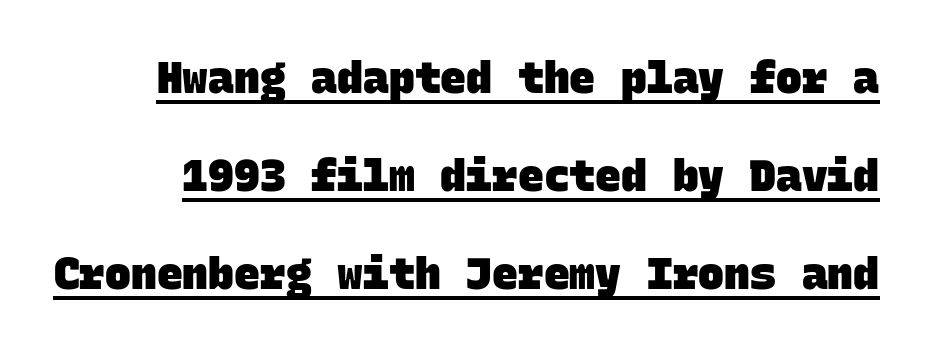
Nothing sits at the stroke ends, so this counts as sans-serif. Here the glyphs are tracked normally, forming tight word shapes. Does the leading feel generous? Absolutely, it's lavish. Pretty heavy lettering here — definitely bold. Looks like someone drew a line under every word here.
